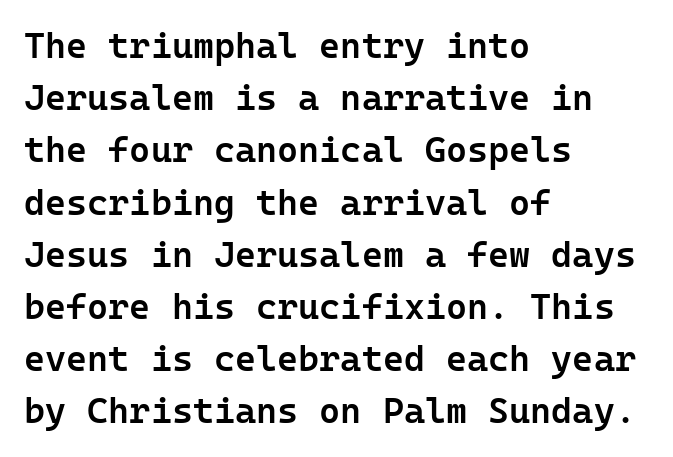
Q: Is the text bold? A: Semi-bold.
Q: Is the text italic (slanted)? A: No, it is upright.
Q: Is the typeface a serif or a sans-serif typeface? A: Sans-serif.
Q: Is the text underlined? A: No.
Q: How is the paragraph aligned? A: Left-aligned.
Q: Is the spacing between letters normal or unusually wide? A: Normal.
Q: Is the spacing between lines tight, normal or loose? A: Normal.
Q: Width (condensed, normal, or wide)? A: Normal.
Q: Stroke contrast? A: Low.
Q: x-height? A: Medium.
